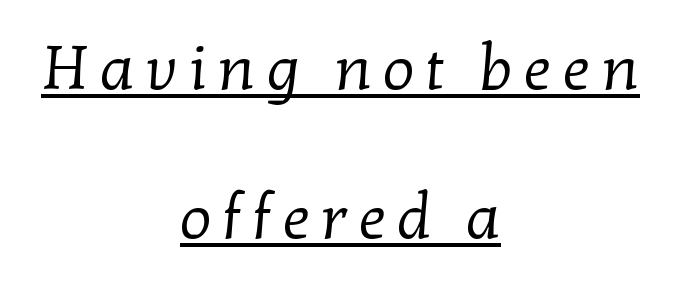
{"serif": "yes", "bold": "no", "weight": "regular", "width": "normal", "stroke_contrast": "low", "x_height": "medium", "monospaced": "no", "underline": "yes", "align": "center", "line_spacing": "loose", "line_spacing_ratio": 2.37, "glyph_px": 63}
